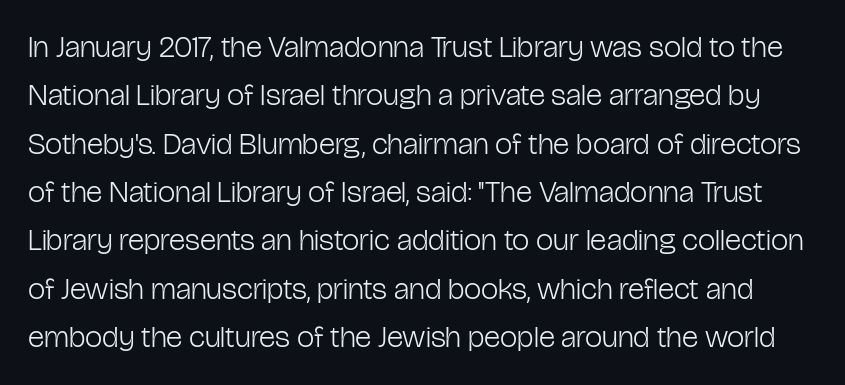
The image shows 31 px light, condensed sans-serif type, upright; set normal line spacing (1.56x), normal letter spacing, not underlined; low stroke contrast and a medium x-height.
